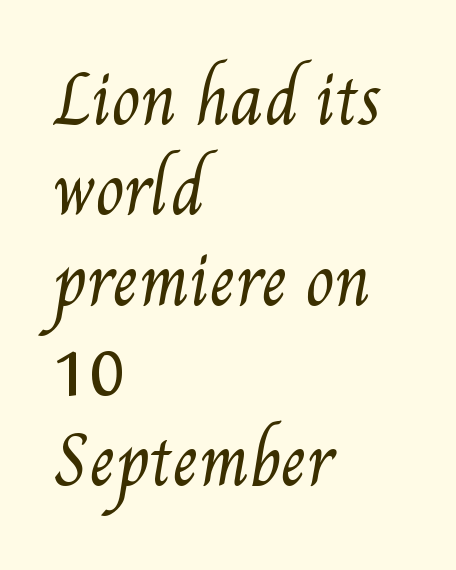
Whoever set this chose a conventional vertical rhythm. These lines are rendered in a variable-pitch font. Descender tails drop into unmarked territory. The ragged edge is on the right, which tells us the setting is flush left. Tracking value appears to be zero — textbook default spacing. The font is comparable to plain body text, perhaps lighter.
